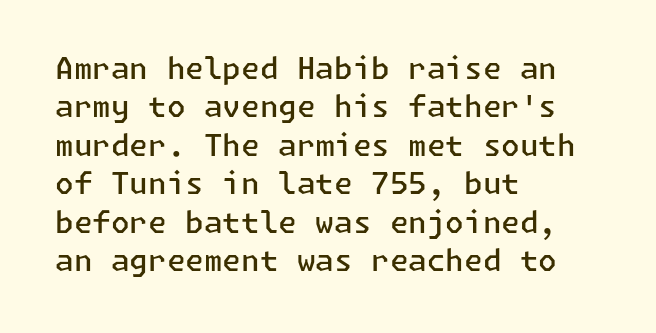
Q: Is the text bold? A: Semi-bold.
Q: Is the text italic (slanted)? A: No, it is upright.
Q: Is the typeface a serif or a sans-serif typeface? A: Sans-serif.
Q: Is the text underlined? A: No.
Q: How is the paragraph aligned? A: Left-aligned.
Q: Is the spacing between letters normal or unusually wide? A: Normal.
Q: Is the spacing between lines tight, normal or loose? A: Normal.
Q: Width (condensed, normal, or wide)? A: Normal.
Q: Stroke contrast? A: Low.
Q: x-height? A: Medium.
